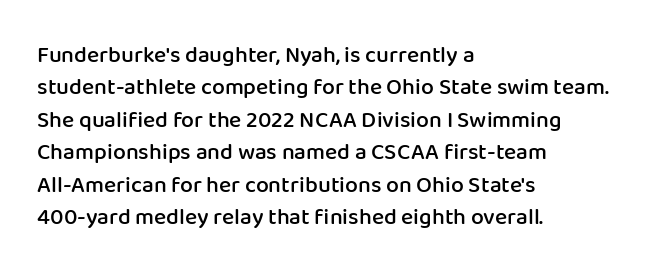
The image shows 23 px text type, upright; set left-aligned, normal line spacing (1.41x), normal letter spacing, not underlined.
